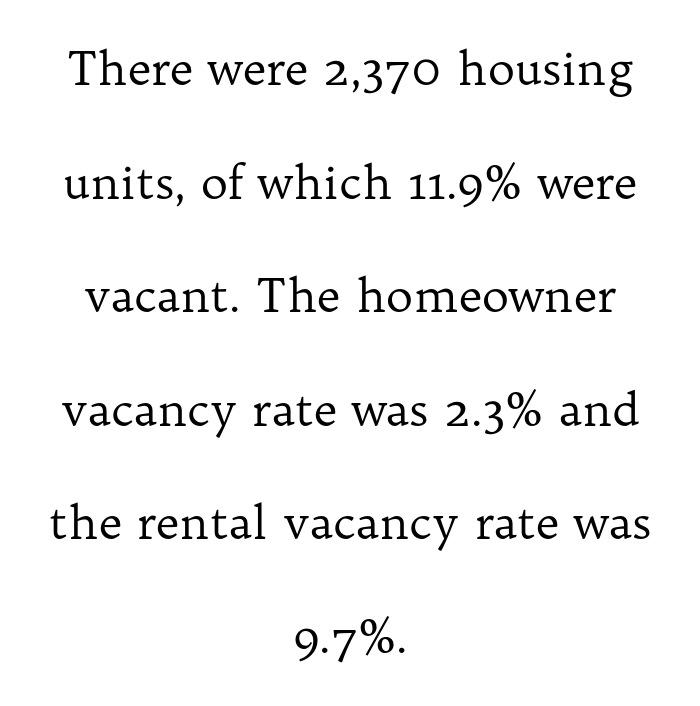
The image shows 46 px regular-weight serif type, upright; set centered, loose line spacing (2.47x), normal letter spacing, not underlined; low stroke contrast and a medium x-height.
